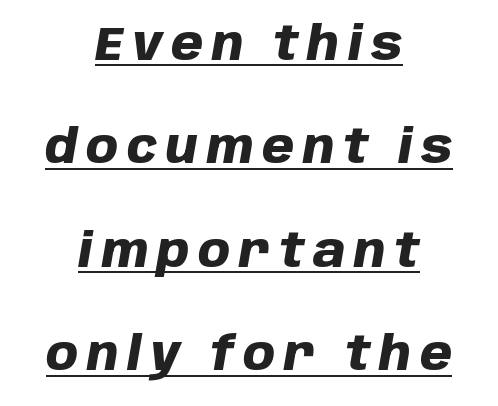
{"italic": "yes", "lean": "right", "slant_degrees": 10, "bold": "yes", "weight": "heavy", "width": "normal", "stroke_contrast": "low", "x_height": "large", "monospaced": "no", "underline": "yes", "align": "center", "line_spacing": "loose", "line_spacing_ratio": 2.25, "glyph_px": 46}
